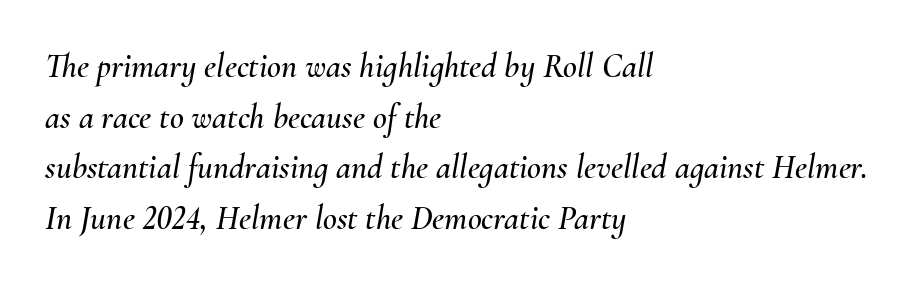
The image shows 34 px text type, italic (leaning right); set left-aligned, normal line spacing (1.49x), normal letter spacing, not underlined; medium stroke contrast and a small x-height.
